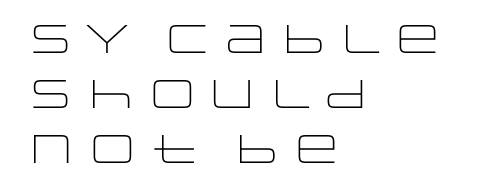
The image shows 40 px light, wide sans-serif type, upright; set left-aligned, normal line spacing (1.37x), normal letter spacing, not underlined; low stroke contrast and a large x-height.
